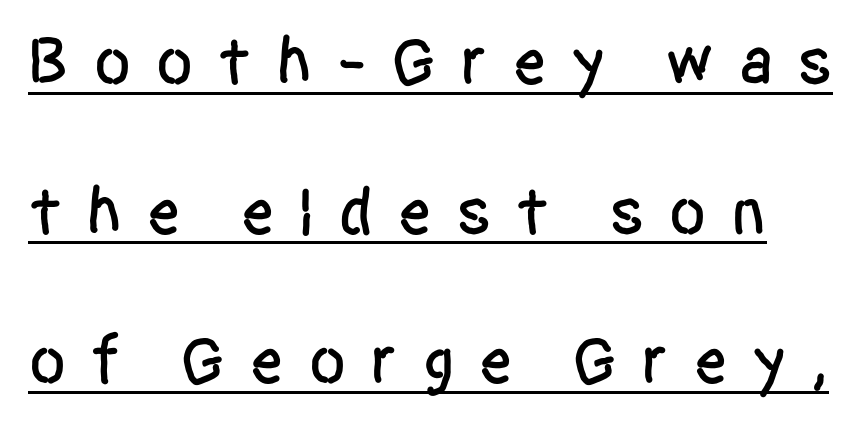
{"serif": "no", "italic": "no", "width": "condensed", "stroke_contrast": "low", "x_height": "large", "monospaced": "no", "underline": "yes", "line_spacing": "loose", "line_spacing_ratio": 2.17, "letter_spacing": "wide", "letter_spacing_em": 0.34, "glyph_px": 69}
